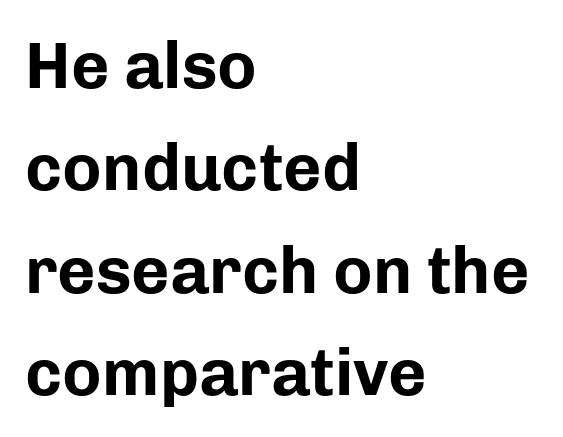
{"serif": "no", "italic": "no", "bold": "yes", "weight": "bold", "width": "normal", "stroke_contrast": "low", "x_height": "medium", "monospaced": "no", "underline": "no", "align": "left", "line_spacing": "normal", "line_spacing_ratio": 1.55, "letter_spacing": "normal", "letter_spacing_em": 0.0, "glyph_px": 66}
